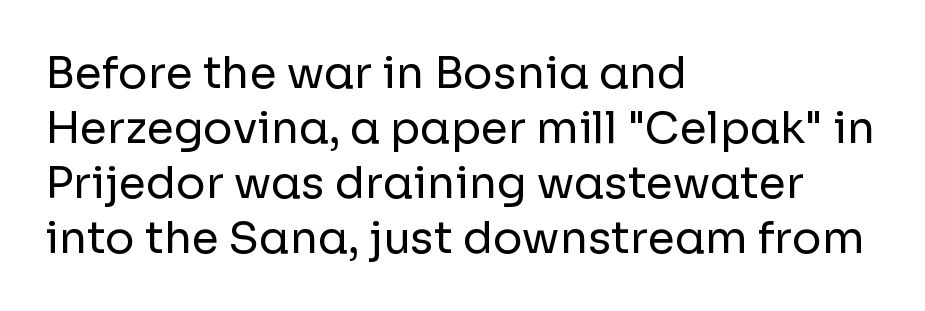
No extra tracking has been applied to these lines. Tall strokes in this sample are plumb rather than angled. No extra ink here — the face is not bold. Observe the absence of serifs on each vertical stroke in this sample. Lines of text with bare space underneath.
